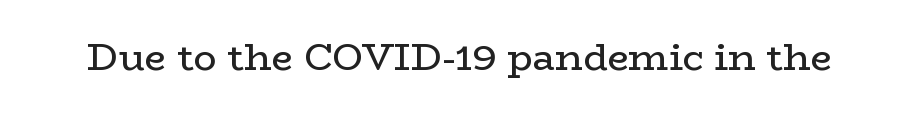
The image shows 38 px regular-weight, wide serif type, upright; set normal letter spacing, not underlined; low stroke contrast and a medium x-height.
